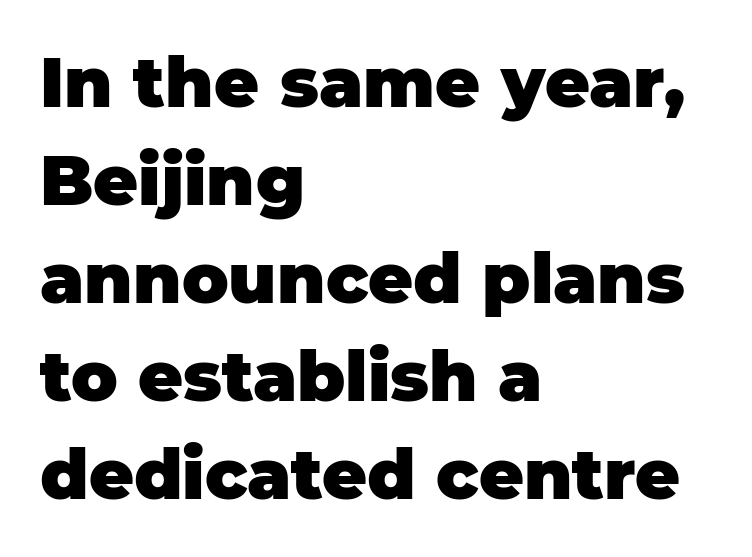
Where is the straight margin? On the left. This sample uses a sans-serif face. Strong, thick strokes mark this as bold type. Standard letterfit; no display-style spreading of the glyphs. The block of text has a typical density, with ordinary space between rows. Posture: vertical.
